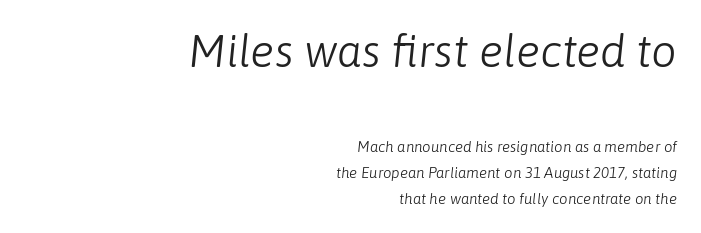
The image shows 45 px light type, italic (leaning right); set right-aligned, line spacing 1.72x, normal letter spacing, not underlined; the first (top) block is 3.0x larger; low stroke contrast and a medium x-height.
